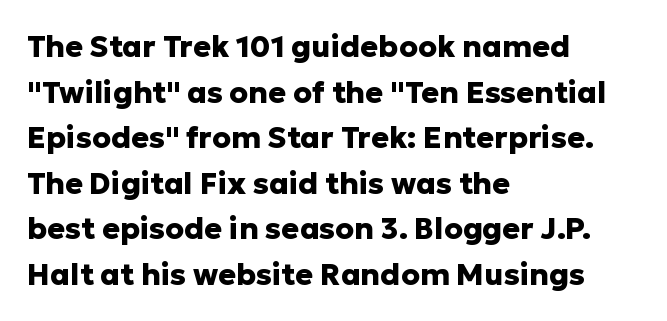
{"serif": "no", "italic": "no", "bold": "yes", "weight": "heavy", "width": "normal", "stroke_contrast": "low", "x_height": "medium", "monospaced": "no", "underline": "no", "align": "left", "line_spacing": "normal", "line_spacing_ratio": 1.52, "letter_spacing": "normal", "letter_spacing_em": 0.0, "glyph_px": 30}
